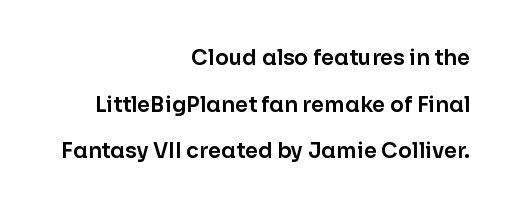
The image shows 21 px text type, upright; set right-aligned, loose line spacing (2.22x), normal letter spacing, not underlined.
